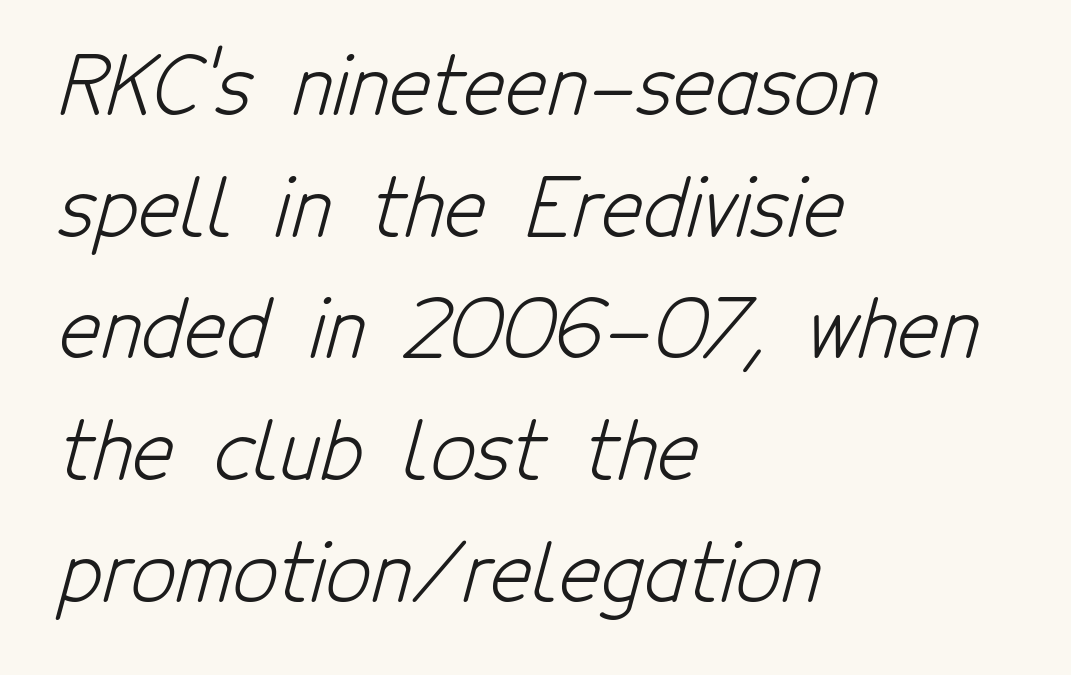
The image shows 79 px light, condensed sans-serif type; set left-aligned, normal line spacing (1.54x), normal letter spacing, not underlined; low stroke contrast and a medium x-height.
